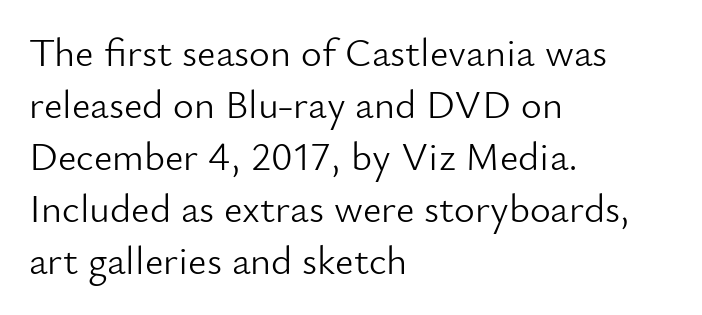
Q: Is the text bold? A: No.
Q: Is the text italic (slanted)? A: No, it is upright.
Q: Is the typeface a serif or a sans-serif typeface? A: Sans-serif.
Q: Is the text underlined? A: No.
Q: How is the paragraph aligned? A: Left-aligned.
Q: Is the spacing between letters normal or unusually wide? A: Normal.
Q: Is the spacing between lines tight, normal or loose? A: Normal.
Q: Width (condensed, normal, or wide)? A: Normal.
Q: Stroke contrast? A: Low.
Q: x-height? A: Small.
Q: Monospaced? A: No.
